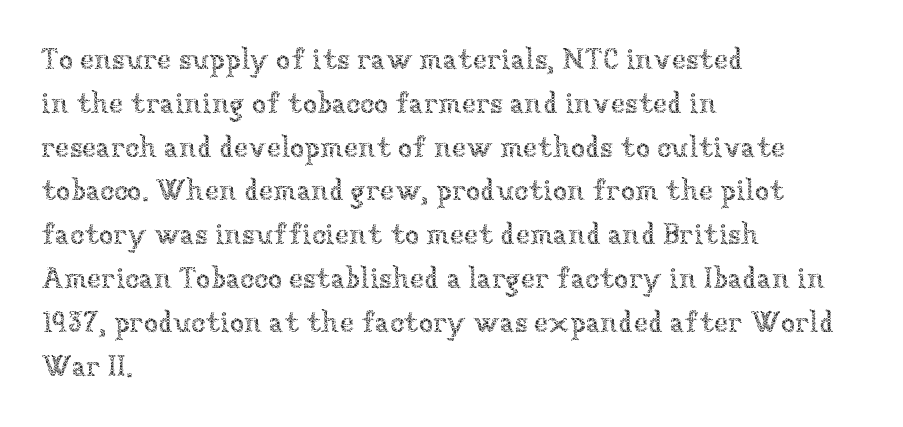
{"italic": "no", "bold": "no", "weight": "thin", "width": "normal", "stroke_contrast": "low", "x_height": "medium", "monospaced": "no", "underline": "no", "align": "left", "line_spacing": "normal", "line_spacing_ratio": 1.51, "letter_spacing": "normal", "letter_spacing_em": 0.0, "glyph_px": 29}
